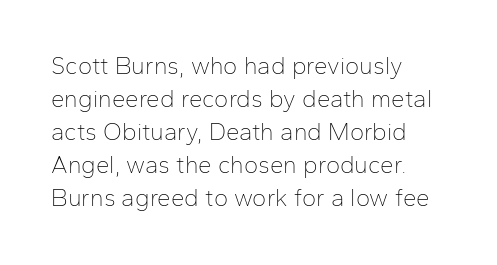
{"italic": "no", "bold": "no", "underline": "no", "align": "left", "line_spacing": "normal", "line_spacing_ratio": 1.38, "letter_spacing": "normal", "letter_spacing_em": 0.0, "glyph_px": 24}
